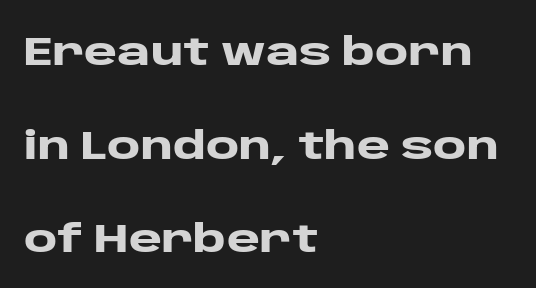
{"serif": "no", "italic": "no", "bold": "yes", "weight": "heavy", "width": "wide", "stroke_contrast": "low", "x_height": "large", "monospaced": "no", "underline": "no", "align": "left", "line_spacing": "loose", "line_spacing_ratio": 2.34, "letter_spacing": "normal", "letter_spacing_em": 0.0, "glyph_px": 40}
